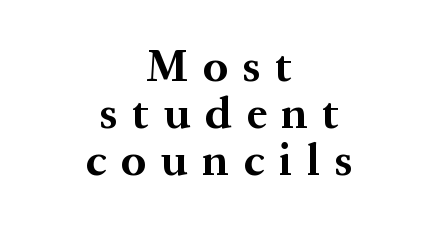
{"serif": "yes", "italic": "no", "bold": "yes", "weight": "bold", "width": "normal", "stroke_contrast": "medium", "x_height": "medium", "monospaced": "no", "underline": "no", "align": "center", "line_spacing": "tight", "line_spacing_ratio": 1.04, "letter_spacing": "wide", "letter_spacing_em": 0.33, "glyph_px": 45}
